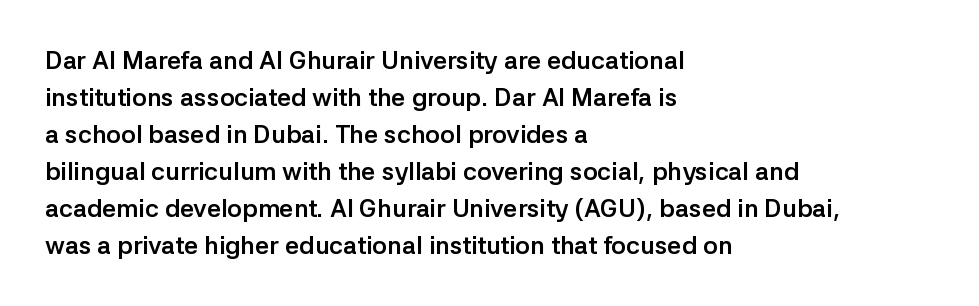
{"italic": "no", "bold": "yes", "underline": "no", "align": "left", "line_spacing": "normal", "line_spacing_ratio": 1.48, "letter_spacing": "normal", "letter_spacing_em": 0.0, "glyph_px": 25}
